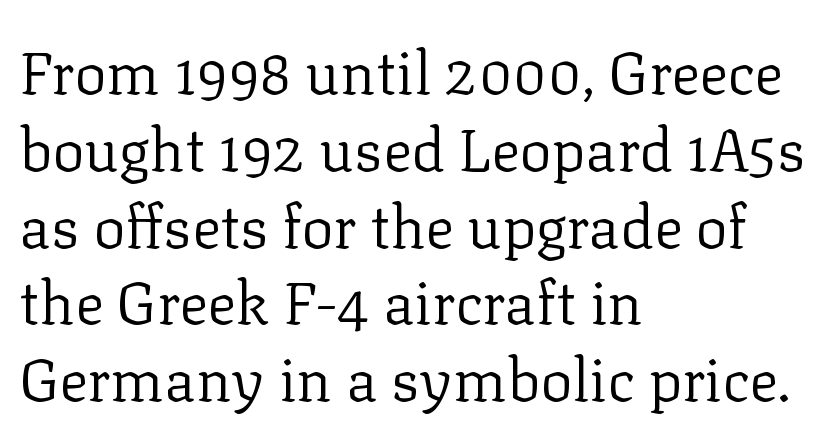
The image shows 60 px regular-weight serif type, upright; set left-aligned, normal line spacing (1.28x), normal letter spacing, not underlined; low stroke contrast and a medium x-height.
